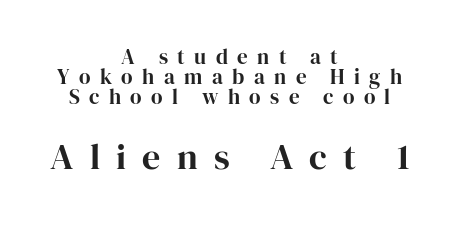
The rendering uses natural spacing where letterforms have individual widths. These lines huddle together more closely than default settings would place them. What stands out about the letter spacing? Its width — letters are far apart. Does the copy run flush right? No — it is centered line by line. Reading top to bottom, the characters get bigger at the block break. Words float on clear page, feet unadorned.
